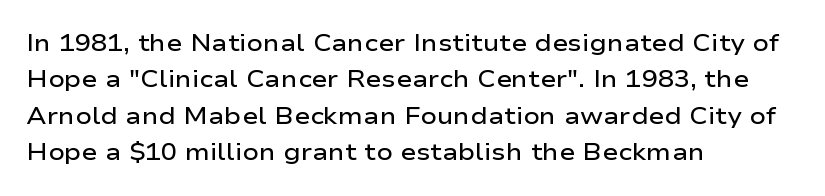
{"italic": "no", "bold": "semi", "underline": "no", "align": "left", "line_spacing": "normal", "line_spacing_ratio": 1.52, "letter_spacing": "normal", "letter_spacing_em": 0.0, "glyph_px": 24}
